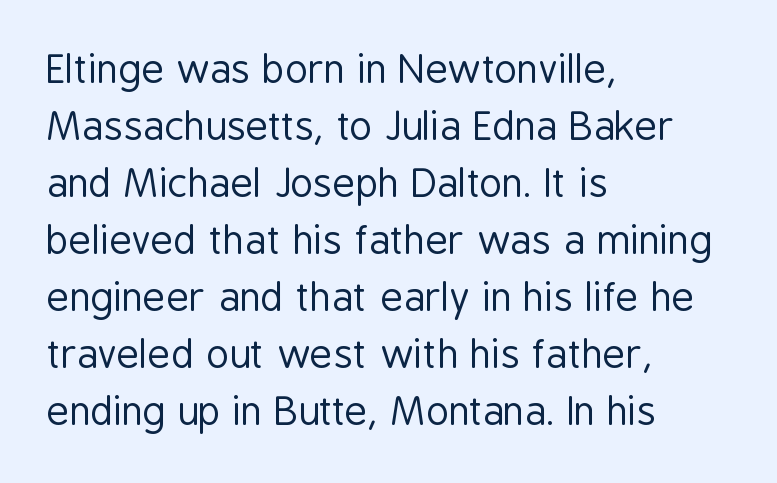
Q: Is the text bold? A: No.
Q: Is the text italic (slanted)? A: No, it is upright.
Q: Is the typeface a serif or a sans-serif typeface? A: Sans-serif.
Q: Is the text underlined? A: No.
Q: How is the paragraph aligned? A: Left-aligned.
Q: Is the spacing between letters normal or unusually wide? A: Normal.
Q: Is the spacing between lines tight, normal or loose? A: Normal.
Q: Width (condensed, normal, or wide)? A: Condensed.
Q: Stroke contrast? A: Low.
Q: x-height? A: Medium.
Q: Monospaced? A: No.
